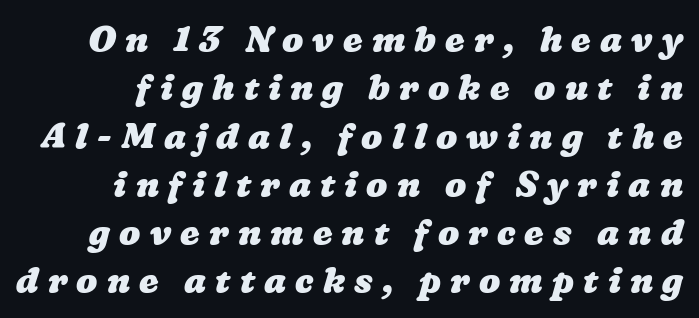
{"bold": "yes", "weight": "heavy", "width": "wide", "stroke_contrast": "low", "x_height": "medium", "monospaced": "no", "underline": "no", "line_spacing": "normal", "line_spacing_ratio": 1.38, "letter_spacing": "wide", "letter_spacing_em": 0.26, "glyph_px": 35}
